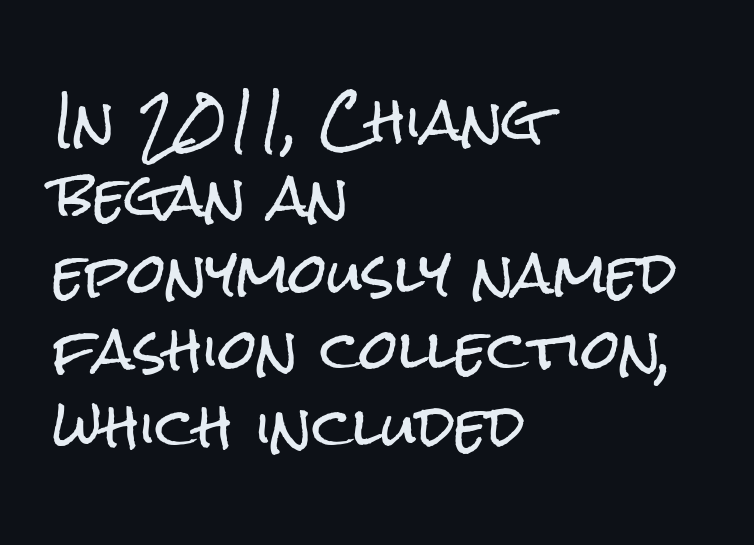
{"serif": "no", "italic": "no", "width": "condensed", "stroke_contrast": "low", "x_height": "medium", "monospaced": "no", "underline": "no", "align": "left", "line_spacing": "normal", "line_spacing_ratio": 1.39, "letter_spacing": "normal", "letter_spacing_em": 0.0, "glyph_px": 55}
